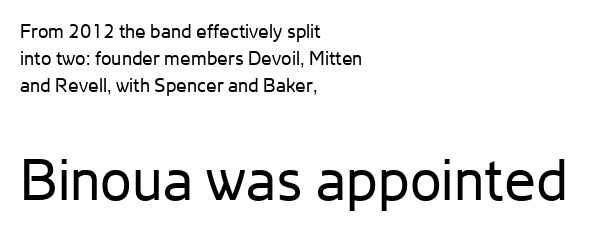
{"serif": "no", "italic": "no", "bold": "no", "weight": "regular", "width": "normal", "stroke_contrast": "low", "x_height": "medium", "monospaced": "no", "underline": "no", "align": "left", "line_spacing": "normal", "line_spacing_ratio": 1.41, "letter_spacing": "normal", "letter_spacing_em": 0.0, "larger_block": "second", "size_ratio": 3.0, "glyph_px": 57}
